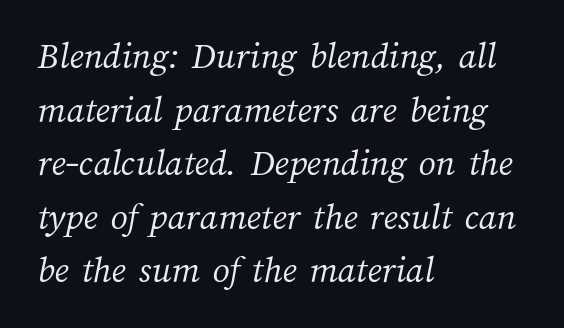
Rows of type keep a routine distance in the vertical direction. The area under the type is left untouched. The font sits on the lighter half of the weight spectrum, regular included. The gaps between neighbouring characters are ordinary and unremarkable. Think of a printed novel: that variable character pitch is what you see here. Each line starts at the same left margin while the right side varies.
